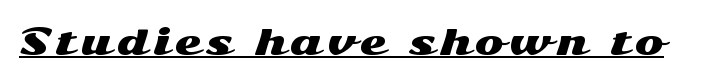
The image shows 34 px wide sans-serif type; set underlined; medium stroke contrast and a medium x-height.
